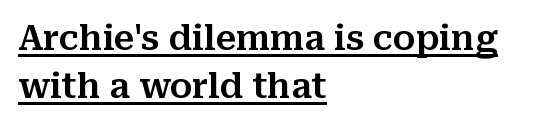
Q: Is the text italic (slanted)? A: No, it is upright.
Q: Is the typeface a serif or a sans-serif typeface? A: Serif.
Q: Is the text underlined? A: Yes.
Q: How is the paragraph aligned? A: Left-aligned.
Q: Is the spacing between letters normal or unusually wide? A: Normal.
Q: Is the spacing between lines tight, normal or loose? A: Normal.
Q: Width (condensed, normal, or wide)? A: Normal.
Q: Stroke contrast? A: Medium.
Q: x-height? A: Medium.
Q: Monospaced? A: No.
